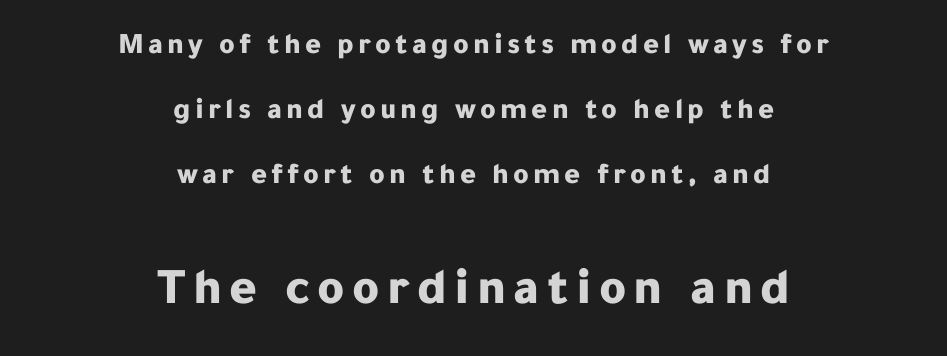
{"serif": "no", "italic": "no", "bold": "yes", "weight": "bold", "width": "normal", "stroke_contrast": "low", "x_height": "medium", "monospaced": "no", "underline": "no", "align": "center", "line_spacing": "loose", "line_spacing_ratio": 2.16, "larger_block": "second", "size_ratio": 1.73, "glyph_px": 52}
